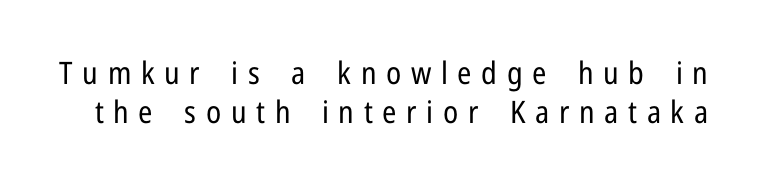
{"serif": "no", "italic": "no", "bold": "no", "weight": "regular", "width": "condensed", "stroke_contrast": "low", "x_height": "medium", "monospaced": "no", "underline": "no", "line_spacing": "normal", "line_spacing_ratio": 1.25, "letter_spacing": "wide", "letter_spacing_em": 0.31, "glyph_px": 31}
